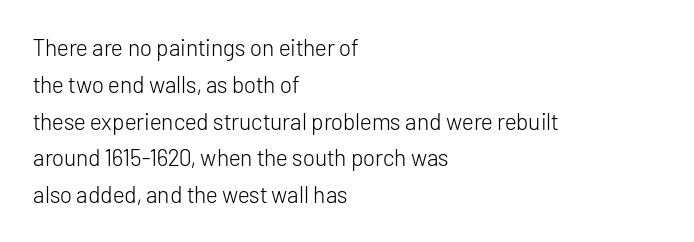
{"italic": "no", "bold": "no", "underline": "no", "align": "left", "line_spacing": "normal", "line_spacing_ratio": 1.6, "letter_spacing": "normal", "letter_spacing_em": 0.0, "glyph_px": 23}
